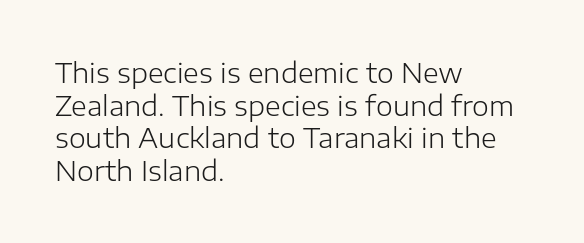
The image shows 27 px text type, upright; set left-aligned, line spacing 1.21x, normal letter spacing, not underlined.
